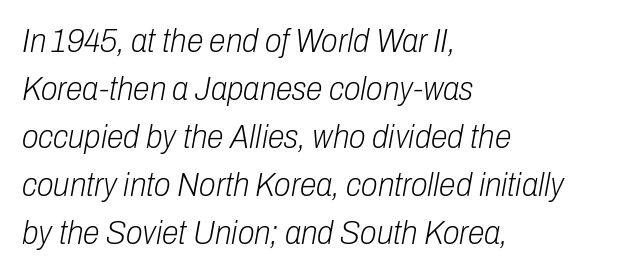
The image shows 34 px light, condensed type, italic (leaning right); set left-aligned, normal line spacing (1.41x), normal letter spacing, not underlined; low stroke contrast and a medium x-height.
